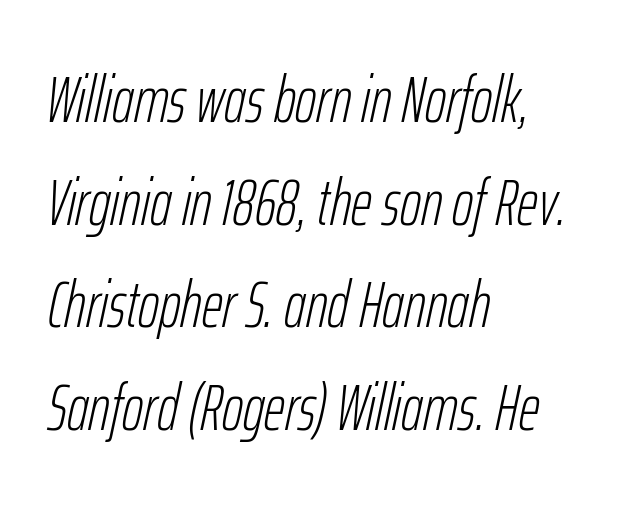
Q: Is the text bold? A: No.
Q: Is the text italic (slanted)? A: Yes, it leans right by about 12 degrees.
Q: Is the text underlined? A: No.
Q: How is the paragraph aligned? A: Left-aligned.
Q: Is the spacing between letters normal or unusually wide? A: Normal.
Q: Is the spacing between lines tight, normal or loose? A: Normal.
Q: Width (condensed, normal, or wide)? A: Condensed.
Q: Stroke contrast? A: Low.
Q: x-height? A: Medium.
Q: Monospaced? A: No.
